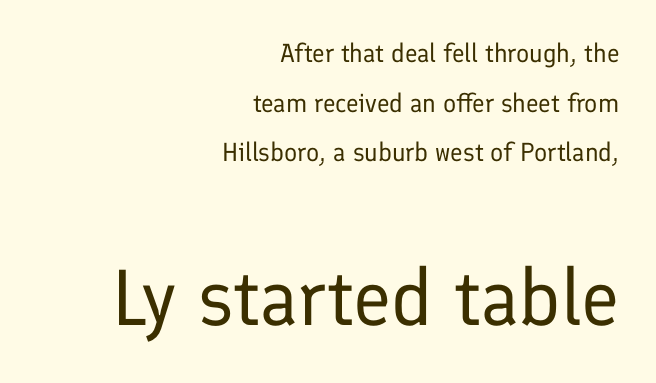
Weight: not bold — regular or lighter. Does the type have serifs? No, each stem ends abruptly. The leading is generous, giving the passage an open texture. The line texture is even and compact thanks to regular tracking. Italic? Not at all — the glyphs are vertical. The typesetter chose a ragged-left arrangement here.
